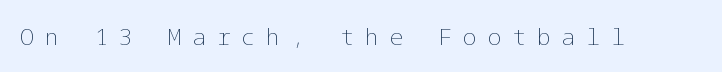
Letter spacing: wide. These lines were composed using upright roman letters. Anything drawn beneath the words? Only blank space. Letters have the restrained weight of plain body copy at most.
